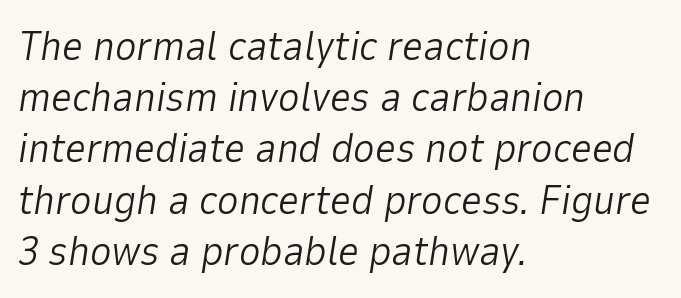
The image shows 41 px light type, italic (leaning right); set left-aligned, normal line spacing (1.25x), normal letter spacing, not underlined; low stroke contrast and a medium x-height.
